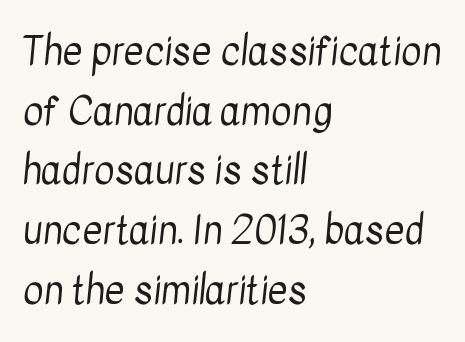
Q: Is the text bold? A: No.
Q: Is the typeface a serif or a sans-serif typeface? A: Sans-serif.
Q: Is the text underlined? A: No.
Q: How is the paragraph aligned? A: Left-aligned.
Q: Is the spacing between letters normal or unusually wide? A: Normal.
Q: Is the spacing between lines tight, normal or loose? A: Normal.
Q: Width (condensed, normal, or wide)? A: Condensed.
Q: Stroke contrast? A: Low.
Q: x-height? A: Medium.
Q: Monospaced? A: No.
